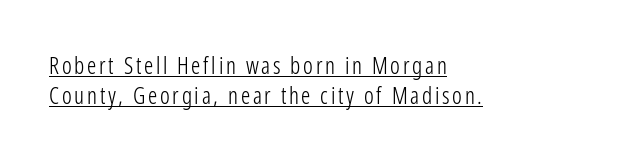
The typesetting does not lean heavy: it is not bold. The passage is arranged the way most books set body copy — flush left. Decoration check: the copy is underlined. No italicization has been applied; the sample stays upright.
